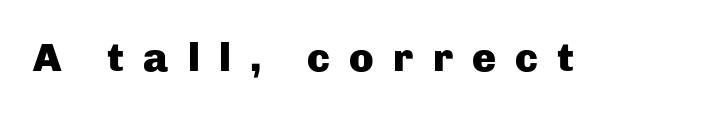
The image shows 40 px heavy sans-serif type, upright; set unusually wide letter spacing (+0.48 em), not underlined; low stroke contrast and a medium x-height.
